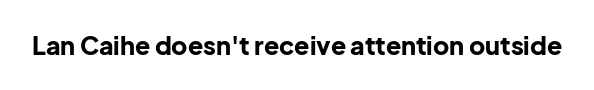
Q: Is the text bold? A: Yes.
Q: Is the text italic (slanted)? A: No, it is upright.
Q: Is the text underlined? A: No.
Q: Is the spacing between letters normal or unusually wide? A: Normal.
